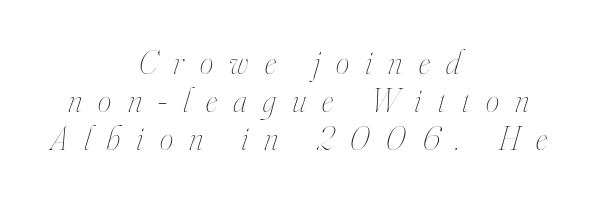
When letters slant like this, we call the style italic. The whitespace from short lines is split evenly between both sides. A clean baseline with only descenders dipping below it. Spacing between characters has been opened up far beyond the box default.
